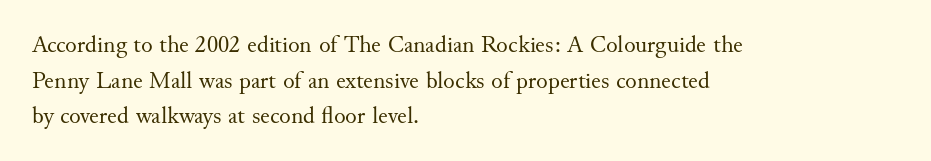
The image shows 24 px text type, upright; set left-aligned, normal line spacing (1.48x), normal letter spacing, not underlined.
